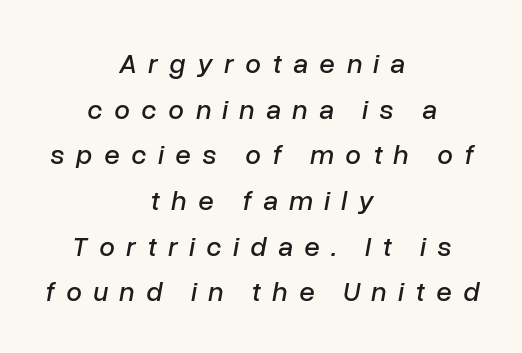
The image shows 28 px text type, italic (leaning right); set centered, normal line spacing (1.63x), unusually wide letter spacing (+0.41 em), not underlined; low stroke contrast and a medium x-height.
